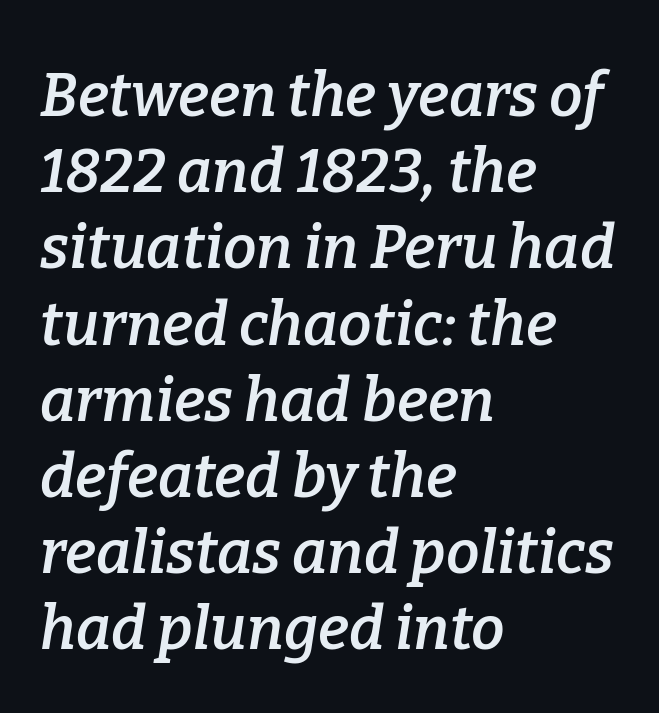
The image shows 60 px semibold serif type, italic (leaning right); set left-aligned, normal line spacing (1.27x), normal letter spacing, not underlined; low stroke contrast and a medium x-height.
